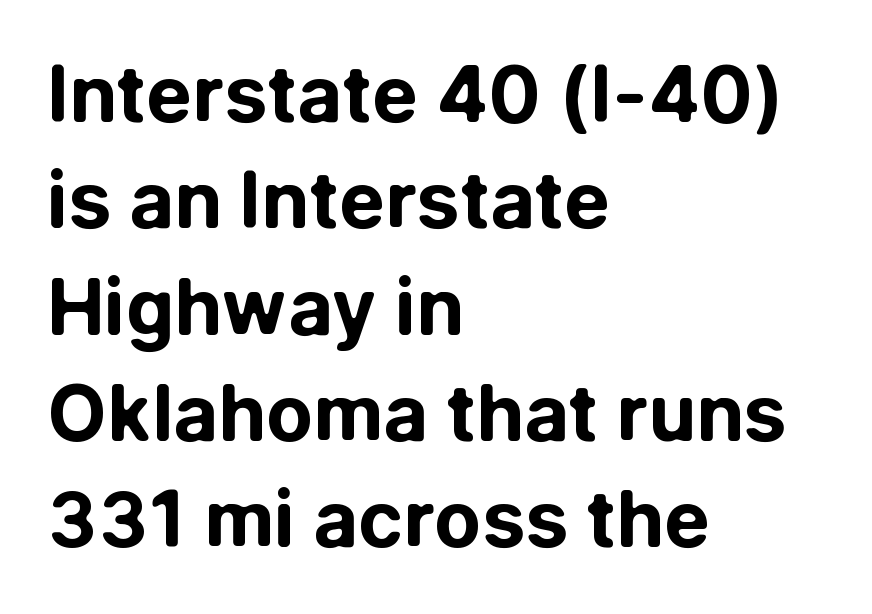
The lettering stays uniformly vertical, giving the passage a roman look. Anything drawn beneath the words? Only blank space. The rendering uses a bold face; every stroke is thick and dark. The rows are spaced the way most documents space them. Character widths vary here, with narrow letters taking less room than wide ones.
